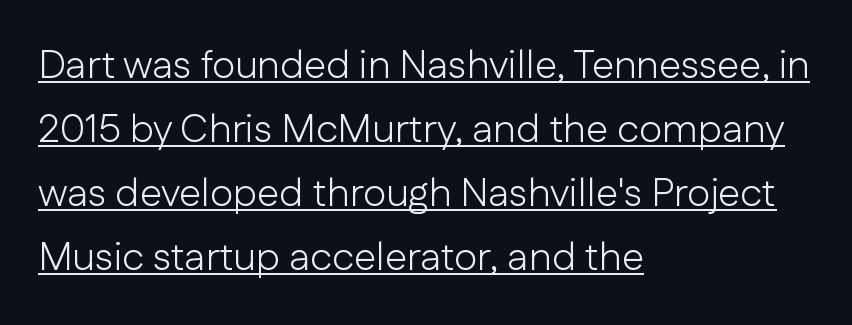
Quick note: not italic, upright. Each new line begins a customary step beneath the previous one. Decoration check: the copy is underlined. Honestly, the letter spacing is just normal — you wouldn't notice it.
